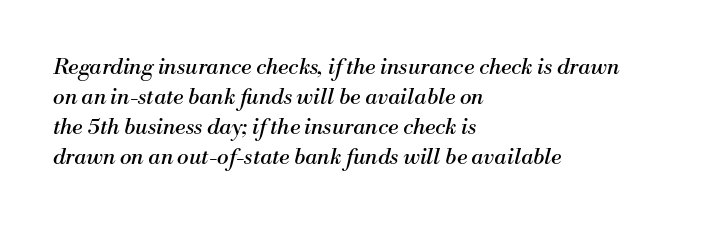
These lines are set flush left with a ragged right edge. Rule under the text: the space is simply empty. Baseline-to-baseline distance is the conventional proportion of letter height. Counters stay open thanks to moderate or lighter strokes. The rendering applies a slant to the glyphs.
